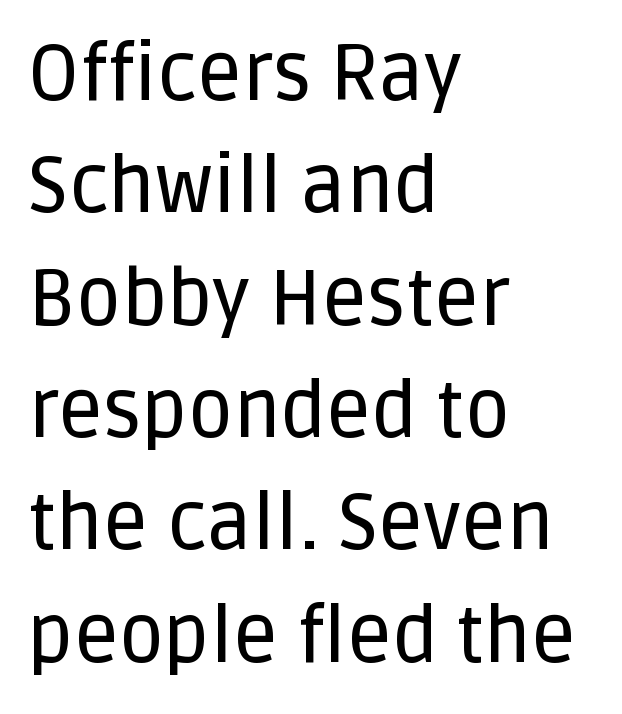
The image shows 78 px sans-serif type, upright; set left-aligned, normal line spacing (1.44x), normal letter spacing, not underlined; low stroke contrast and a large x-height.
